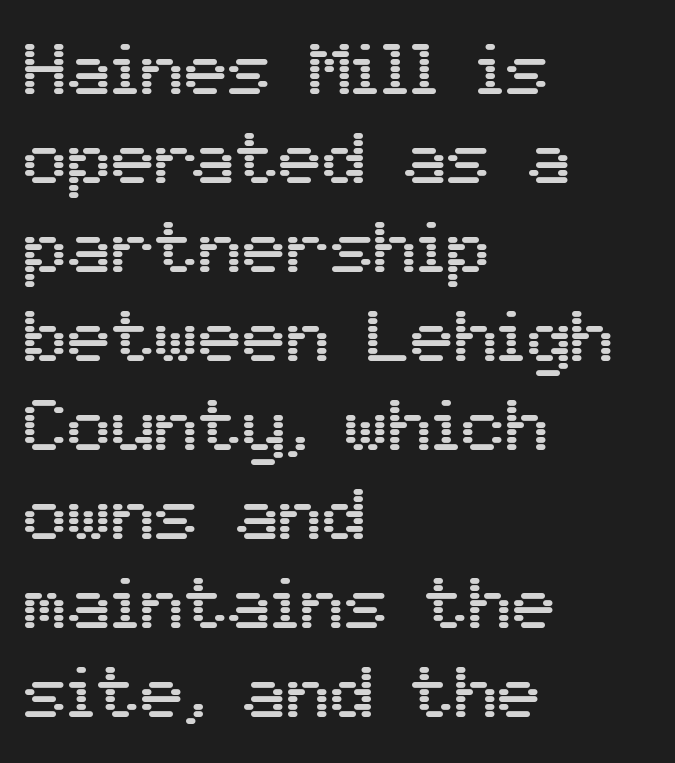
Q: Is the text italic (slanted)? A: No, it is upright.
Q: Is the typeface a serif or a sans-serif typeface? A: Sans-serif.
Q: Is the text underlined? A: No.
Q: How is the paragraph aligned? A: Left-aligned.
Q: Is the spacing between letters normal or unusually wide? A: Normal.
Q: Width (condensed, normal, or wide)? A: Normal.
Q: Stroke contrast? A: Medium.
Q: x-height? A: Medium.
Q: Monospaced? A: No.
